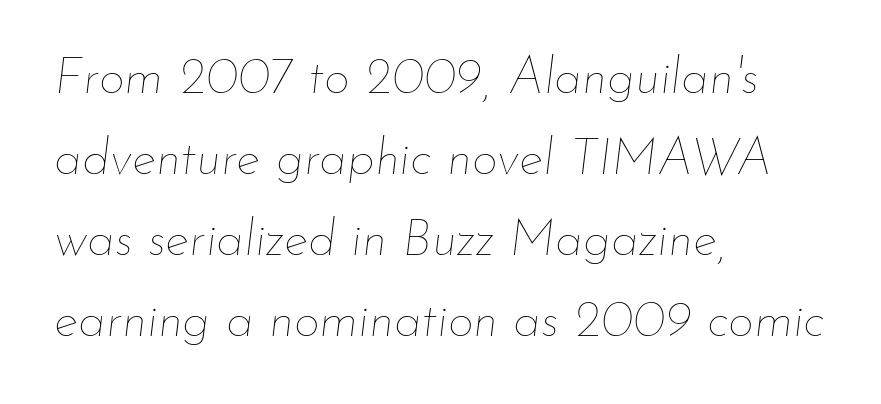
Between one letter and the next there's only the usual sliver of space. Notice how the passage keeps a crisp vertical edge on the left only. The typeface has the unassuming heft of standard copy or less. Vertically, the passage feels balanced, rows spaced as you'd expect. Quick note: italic.
